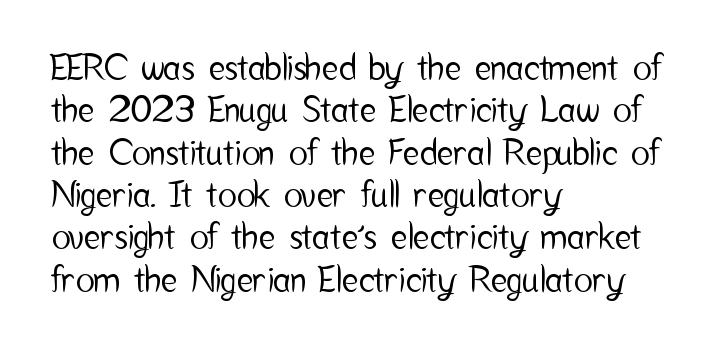
Q: Is the text italic (slanted)? A: No, it is upright.
Q: Is the typeface a serif or a sans-serif typeface? A: Sans-serif.
Q: Is the text underlined? A: No.
Q: How is the paragraph aligned? A: Left-aligned.
Q: Is the spacing between letters normal or unusually wide? A: Normal.
Q: Width (condensed, normal, or wide)? A: Condensed.
Q: Stroke contrast? A: Low.
Q: x-height? A: Medium.
Q: Monospaced? A: No.
